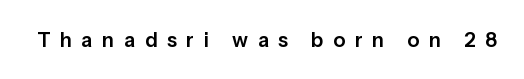
{"italic": "no", "underline": "no", "letter_spacing": "wide", "letter_spacing_em": 0.48, "glyph_px": 20}
